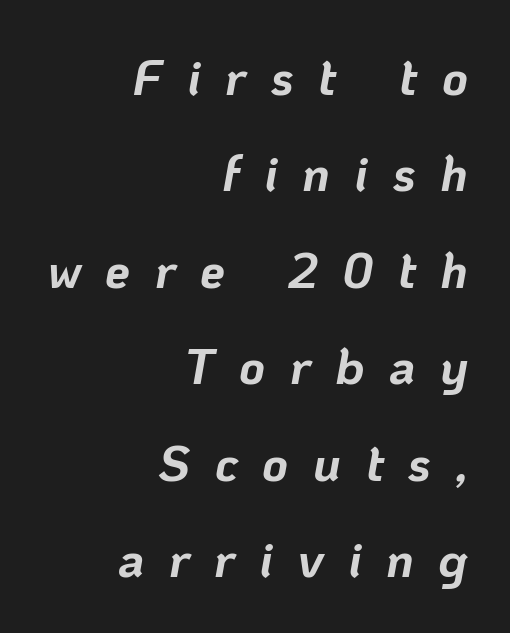
Q: Is the text bold? A: Yes.
Q: Is the text italic (slanted)? A: Yes, it leans right by about 10 degrees.
Q: Is the text underlined? A: No.
Q: How is the paragraph aligned? A: Right-aligned.
Q: Is the spacing between letters normal or unusually wide? A: Unusually wide.
Q: Is the spacing between lines tight, normal or loose? A: Loose.
Q: Width (condensed, normal, or wide)? A: Normal.
Q: Stroke contrast? A: Low.
Q: x-height? A: Medium.
Q: Monospaced? A: No.
